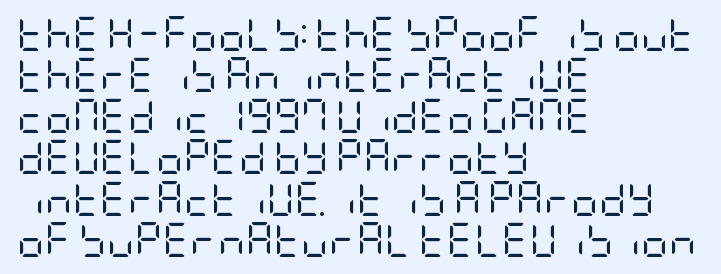
{"serif": "no", "italic": "no", "bold": "no", "weight": "regular", "width": "condensed", "stroke_contrast": "low", "x_height": "large", "underline": "no", "align": "left", "line_spacing_ratio": 1.21, "letter_spacing": "normal", "letter_spacing_em": 0.0, "glyph_px": 34}
